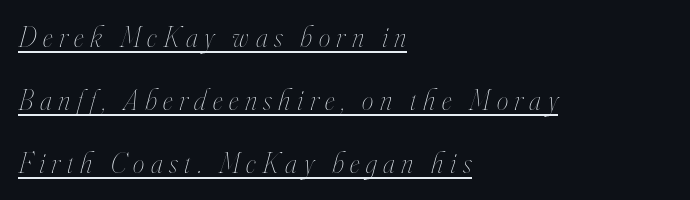
{"italic": "yes", "lean": "right", "slant_degrees": 16, "bold": "no", "weight": "thin", "width": "condensed", "stroke_contrast": "high", "x_height": "small", "monospaced": "no", "underline": "yes", "align": "left", "line_spacing": "loose", "line_spacing_ratio": 2.18, "letter_spacing": "wide", "letter_spacing_em": 0.23, "glyph_px": 29}
